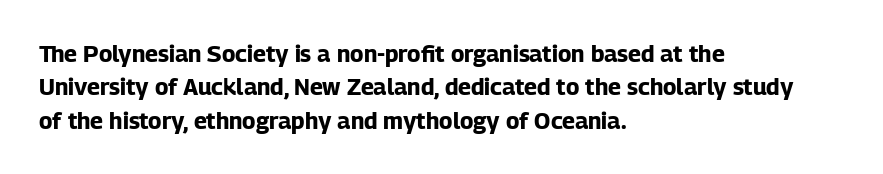
{"italic": "no", "bold": "yes", "underline": "no", "align": "left", "line_spacing": "normal", "line_spacing_ratio": 1.45, "letter_spacing": "normal", "letter_spacing_em": 0.0, "glyph_px": 23}
